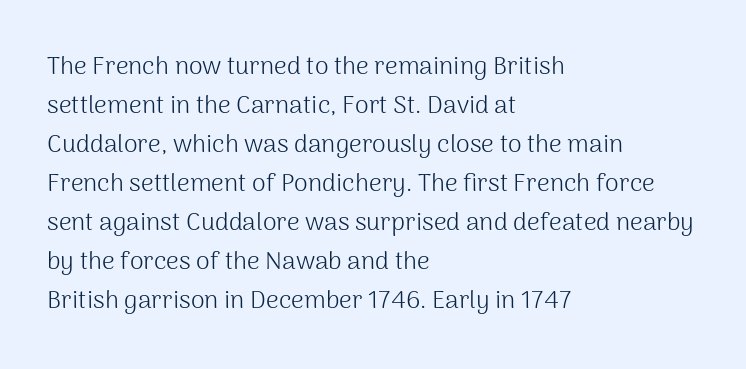
{"italic": "no", "bold": "no", "underline": "no", "align": "left", "line_spacing": "normal", "line_spacing_ratio": 1.56, "letter_spacing": "normal", "letter_spacing_em": 0.0, "glyph_px": 25}
